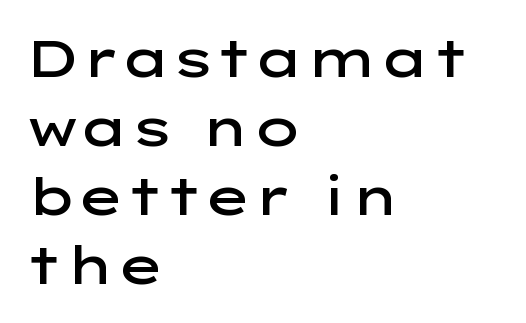
Honestly, there is no underline to notice here at all. No extra tracking has been applied to these lines. Here the designer chose a conventional face with non-uniform glyph widths. Ascenders rise straight up at ninety degrees. Summary of vertical rhythm: regular, with standard interline spacing. Observe the absence of serifs on each vertical stroke in this sample.
